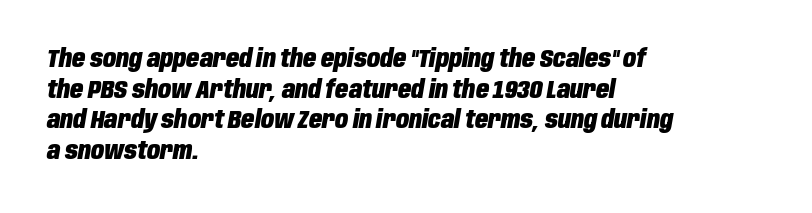
The image shows 24 px bold type, italic (leaning right); set left-aligned, normal line spacing (1.28x), normal letter spacing, not underlined.
